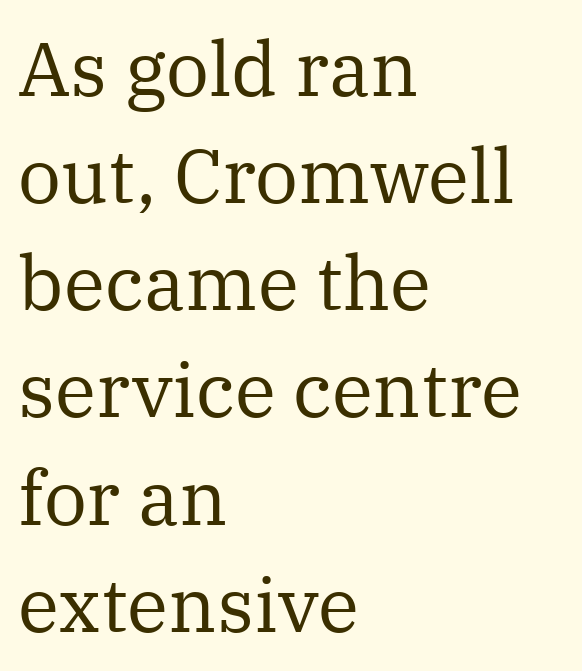
{"serif": "yes", "italic": "no", "bold": "no", "weight": "regular", "width": "normal", "stroke_contrast": "medium", "x_height": "medium", "monospaced": "no", "underline": "no", "align": "left", "line_spacing": "normal", "line_spacing_ratio": 1.41, "letter_spacing": "normal", "letter_spacing_em": 0.0, "glyph_px": 76}
